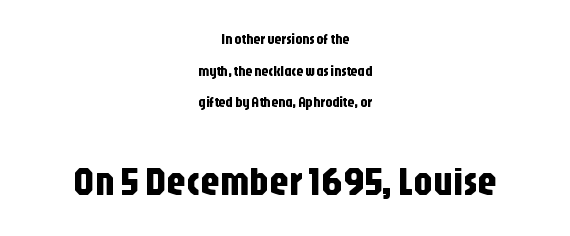
Words appear dense and cohesive because spacing is normal. The rendering uses natural spacing where letterforms have individual widths. A sans-serif font was chosen for this passage. Visually the block forms a symmetrical silhouette, jagged on both flanks. You can tell it's not italic because the verticals are truly vertical.
